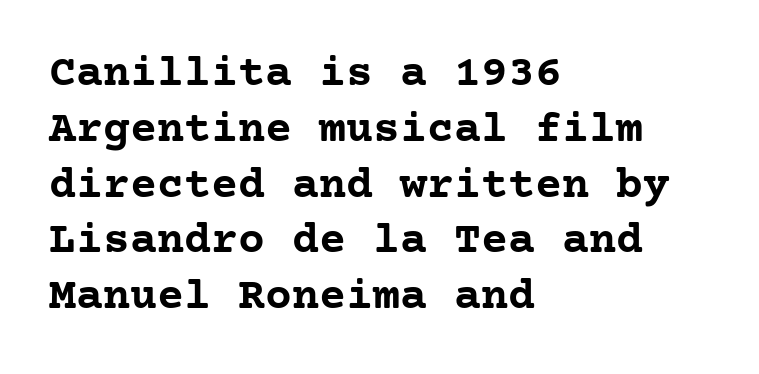
The image shows 45 px semibold serif type, upright; set left-aligned, line spacing 1.24x, normal letter spacing, not underlined; low stroke contrast and a medium x-height.
